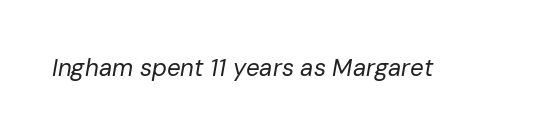
{"italic": "yes", "lean": "right", "slant_degrees": 10, "bold": "no", "underline": "no", "letter_spacing": "normal", "letter_spacing_em": 0.0, "glyph_px": 24}
